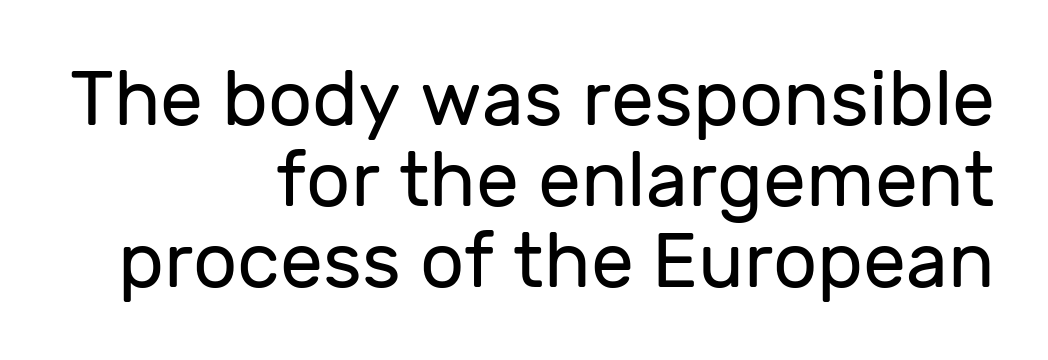
Q: Is the text bold? A: No.
Q: Is the text italic (slanted)? A: No, it is upright.
Q: Is the typeface a serif or a sans-serif typeface? A: Sans-serif.
Q: Is the text underlined? A: No.
Q: How is the paragraph aligned? A: Right-aligned.
Q: Is the spacing between letters normal or unusually wide? A: Normal.
Q: Is the spacing between lines tight, normal or loose? A: Tight.
Q: Width (condensed, normal, or wide)? A: Normal.
Q: Stroke contrast? A: Low.
Q: x-height? A: Medium.
Q: Monospaced? A: No.
